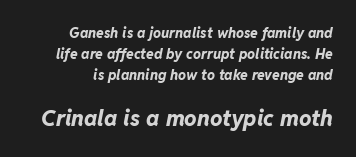
How heavy is the stroke? Heavy — this is a bold. Slanted lettering throughout. The zone under the glyphs is completely vacant. No extra tracking has been applied to these lines. A typesetter would call this leading conventional body-copy spacing.
